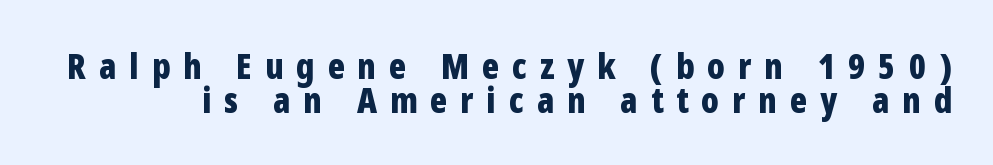
The lettering stays uniformly vertical, giving the passage a roman look. Spacing between characters has been opened up far beyond the box default. Spacing verdict: proportional, widths tailored to each character. Pretty heavy lettering here — definitely bold. Just letters on the line, the space beneath them empty. One glance says dense: line gaps are narrower than usual.
